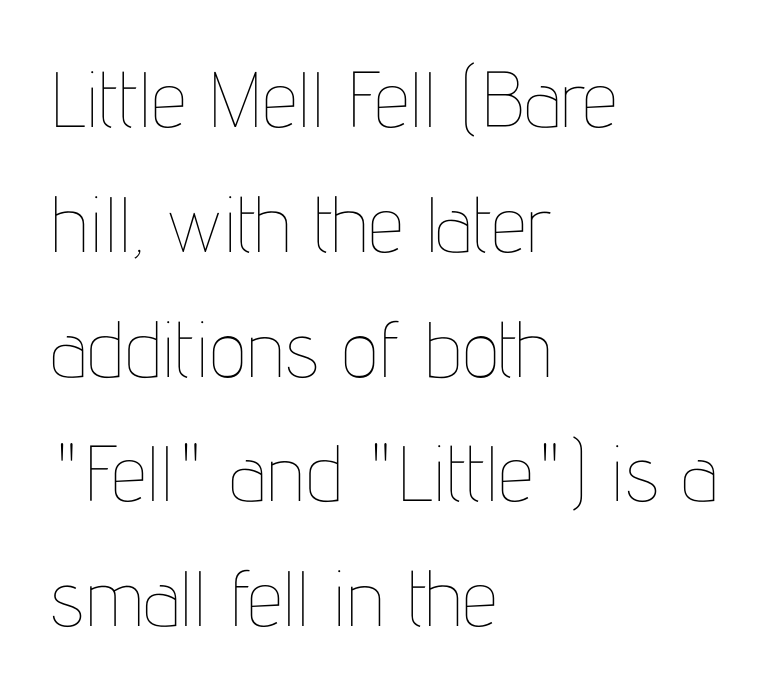
Is there much room between lines? A standard amount, neither cramped nor airy. A classic flush-left, rag-right setting is used for this passage. The font is comparable to plain body text, perhaps lighter. You could not count columns in this text — the font is proportionally spaced. These lines keep a tight, regular rhythm from letter to letter.
